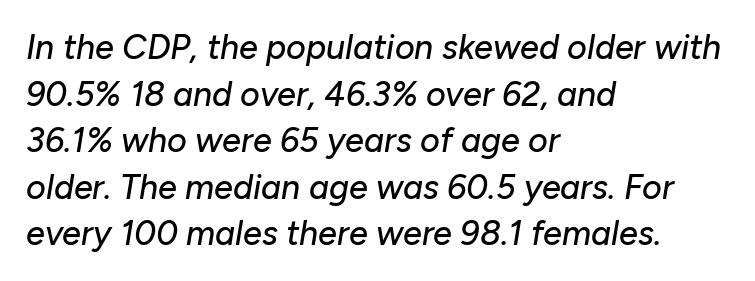
The image shows 34 px text type, italic (leaning right); set left-aligned, normal line spacing (1.37x), normal letter spacing, not underlined; low stroke contrast and a medium x-height.
